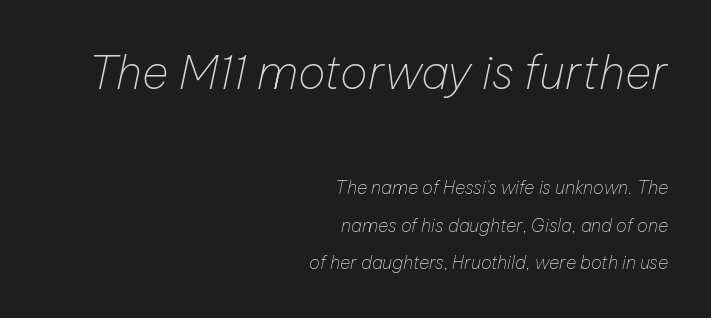
Letters have the restrained weight of plain body copy at most. Between these two stacked blocks, the higher one wins on size. Spacing verdict: proportional, widths tailored to each character. Baseline-to-baseline distance is far greater than the letter height. There is no visible air inserted between adjacent glyphs.
